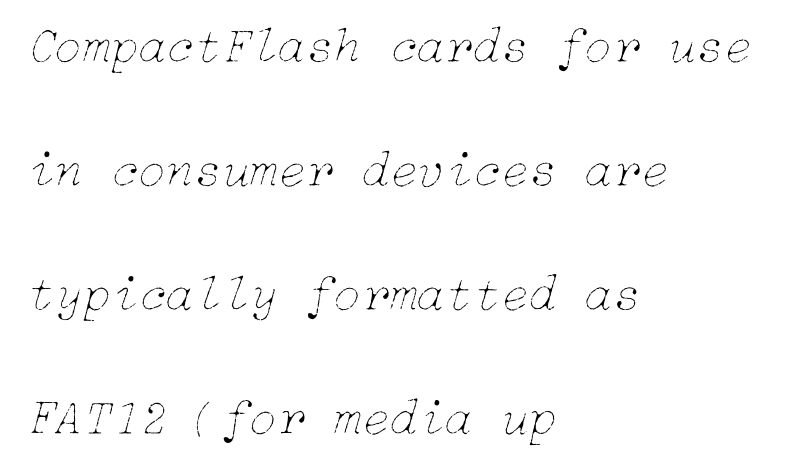
{"italic": "yes", "lean": "right", "slant_degrees": 15, "bold": "no", "weight": "thin", "width": "normal", "stroke_contrast": "low", "x_height": "medium", "underline": "no", "align": "left", "line_spacing": "loose", "line_spacing_ratio": 2.43, "letter_spacing": "normal", "letter_spacing_em": 0.0, "glyph_px": 51}
